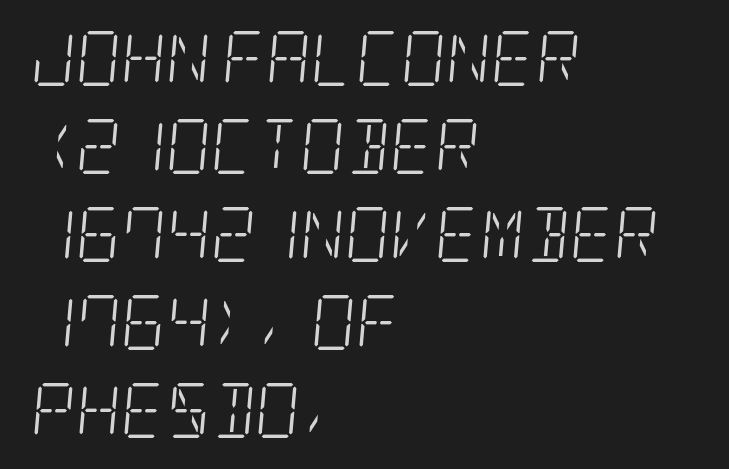
The image shows 55 px light, condensed serif type, italic (leaning right); set left-aligned, normal line spacing (1.6x), normal letter spacing, not underlined; low stroke contrast and a large x-height.
